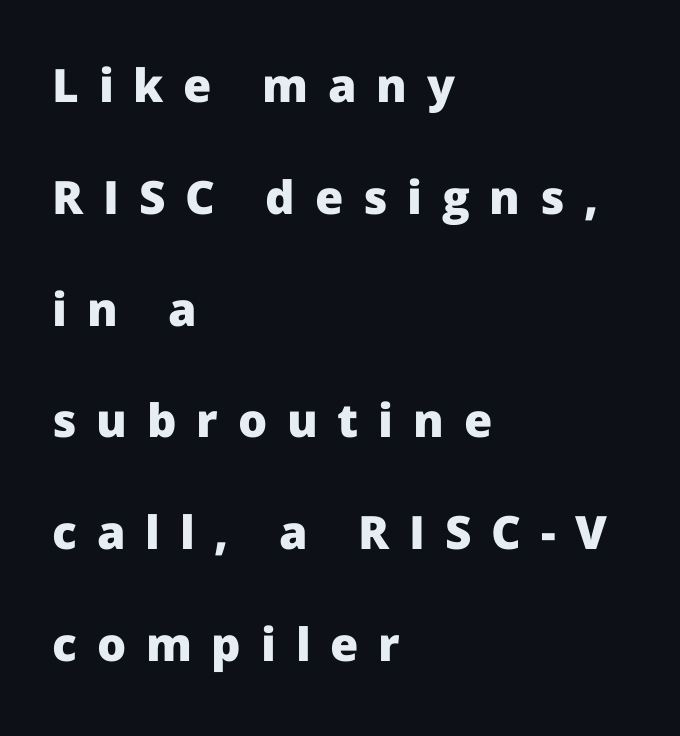
{"serif": "no", "italic": "no", "bold": "yes", "weight": "heavy", "width": "normal", "stroke_contrast": "low", "x_height": "medium", "monospaced": "no", "underline": "no", "align": "left", "line_spacing": "loose", "line_spacing_ratio": 2.43, "letter_spacing": "wide", "letter_spacing_em": 0.43, "glyph_px": 46}
